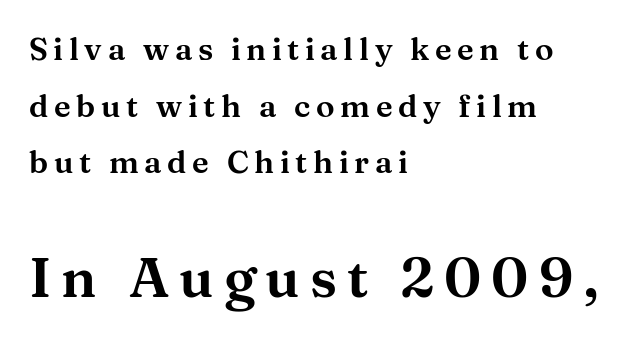
{"serif": "yes", "italic": "no", "width": "wide", "stroke_contrast": "medium", "x_height": "medium", "monospaced": "no", "underline": "no", "align": "left", "line_spacing_ratio": 1.83, "larger_block": "second", "size_ratio": 1.77, "glyph_px": 55}
